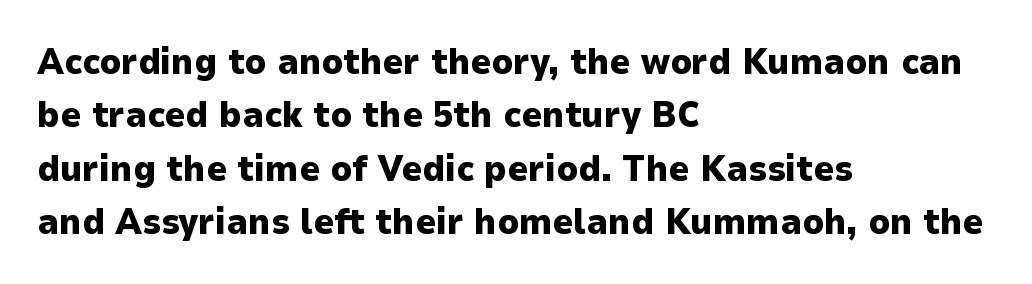
Caption: multi-line text, flush left, ragged right. Each letter keeps its own natural width here, so spacing adapts to shape. Leading: standard. Caption: standard tracking, unaltered. Emphasis by weight is at full strength: bold. Are there feet on the stems? There aren't — it's a sans.
